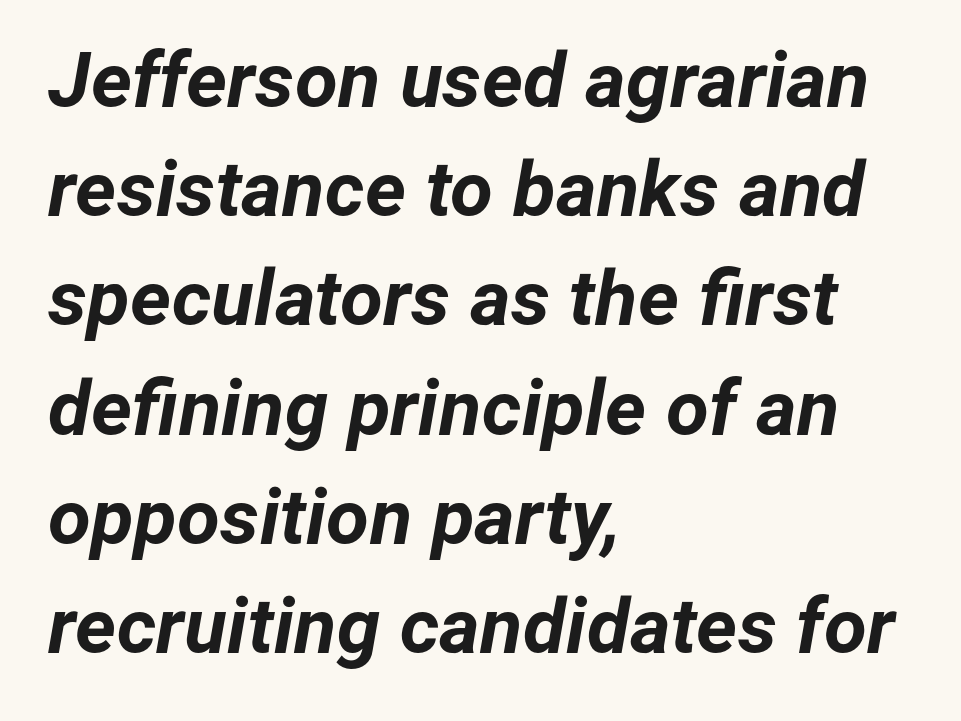
A classic flush-left, rag-right setting is used for this passage. Underline: absent. Here the glyphs are tracked normally, forming tight word shapes. I'd describe the lettering as bold — thick and assertive.
